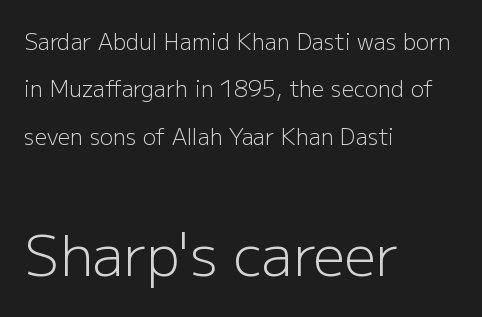
The image shows 56 px light sans-serif type, upright; set left-aligned, loose line spacing (2.15x), normal letter spacing, not underlined; the second (bottom) block is 2.55x larger; low stroke contrast and a medium x-height.
